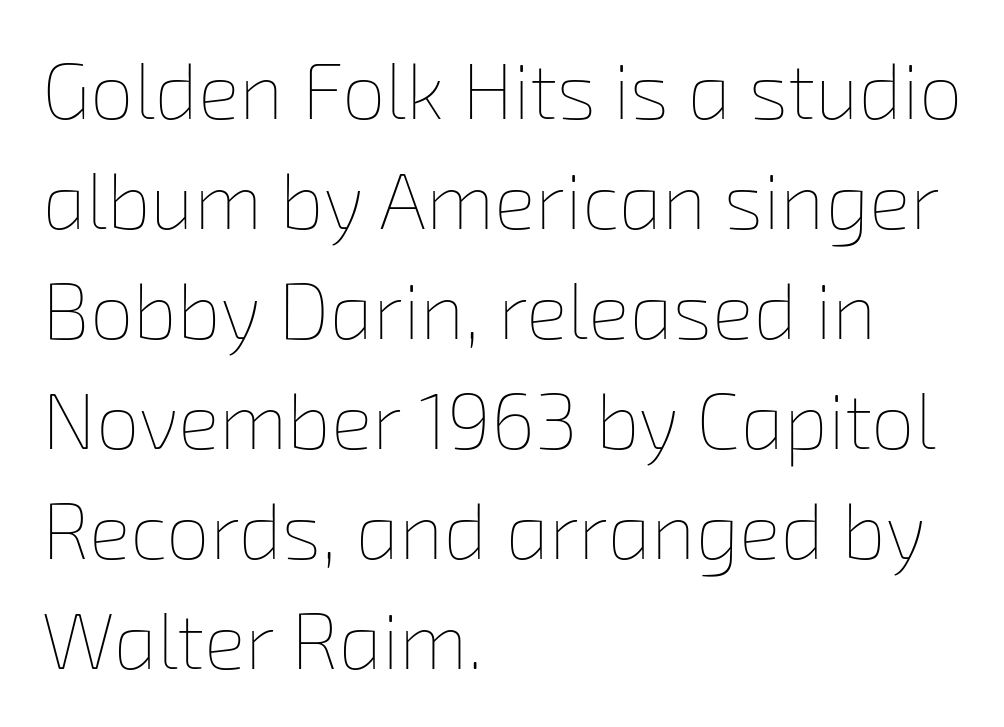
{"bold": "no", "weight": "thin", "width": "normal", "stroke_contrast": "low", "x_height": "medium", "monospaced": "no", "underline": "no", "align": "left", "line_spacing": "normal", "line_spacing_ratio": 1.41, "letter_spacing": "normal", "letter_spacing_em": 0.0, "glyph_px": 78}
